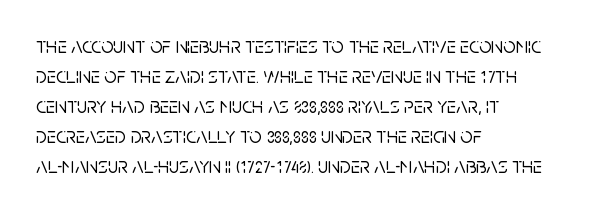
Decoration check: the copy has no underline. A roman cut, with each character standing at attention. The line-height multiplier appears to be the usual default. In CSS terms this would be text-align: left. Words appear dense and cohesive because spacing is normal.
